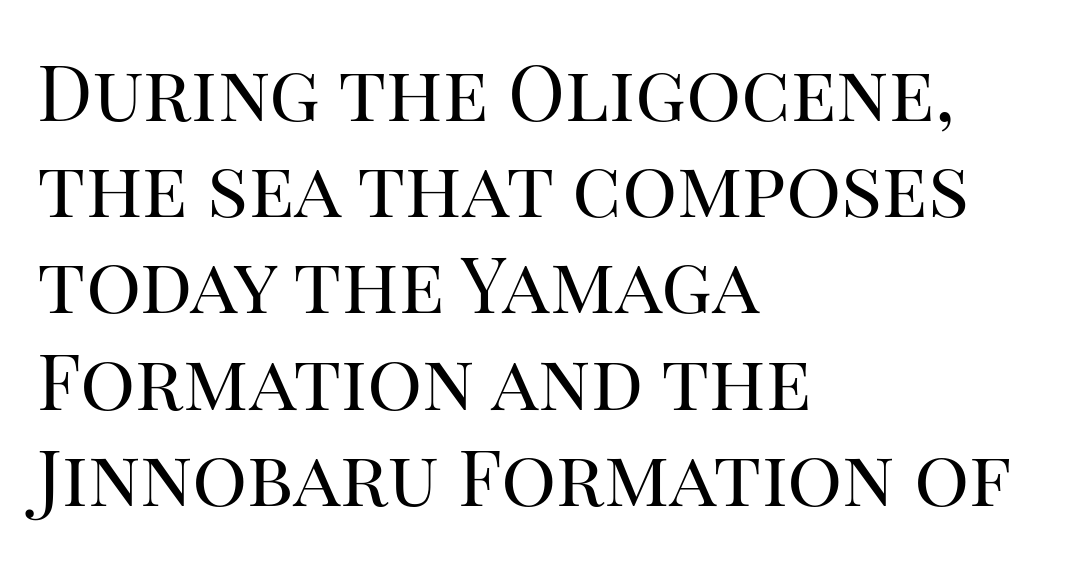
Examine the stroke ends and you'll spot serifs. The rendering uses a moderate line-height, typical for paragraphs. This is not heavy type; no bold has been used. The gap between lines stays unmarked. Style check: upright.
